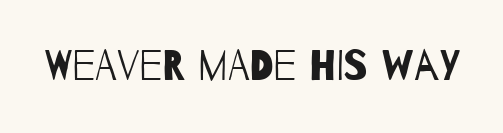
The image shows 43 px regular-weight, condensed sans-serif type; set normal letter spacing, not underlined; low stroke contrast and a large x-height.
